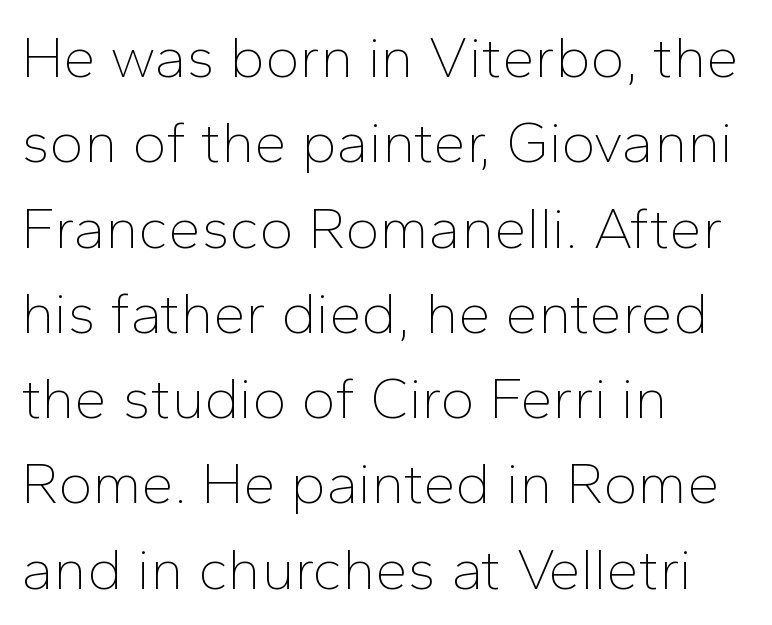
Check the space under the baseline: it is left empty. Does the leading feel generous? No, just average. In terms of letterform style, serifs are entirely absent. Is the letter spacing exaggerated? No — it looks like the ordinary default. Each letter keeps its own natural width here, so spacing adapts to shape. Teacher's note: observe the even left margin — that is flush-left alignment.
